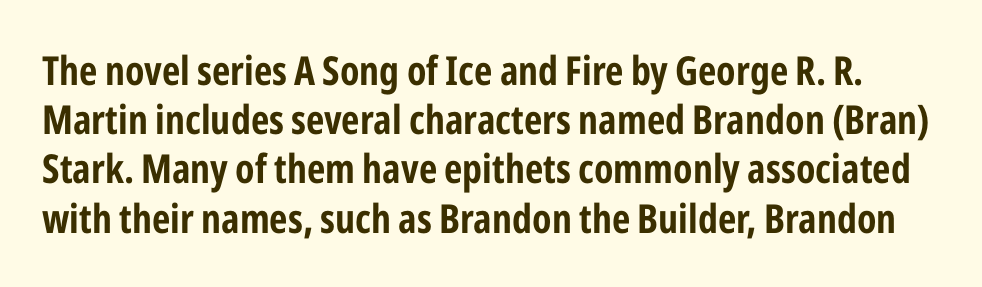
The image shows 40 px bold, condensed sans-serif type, upright; set line spacing 1.23x, normal letter spacing, not underlined; low stroke contrast and a medium x-height.
